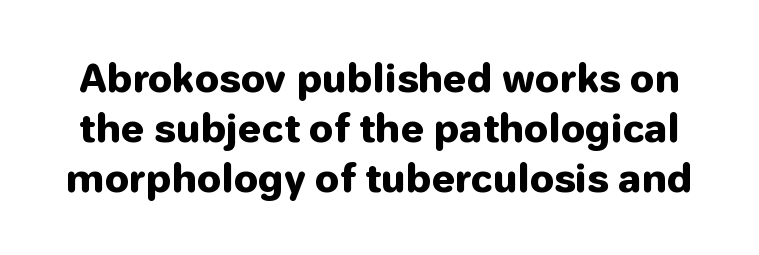
Q: Is the text bold? A: Yes.
Q: Is the text italic (slanted)? A: No, it is upright.
Q: Is the typeface a serif or a sans-serif typeface? A: Sans-serif.
Q: Is the text underlined? A: No.
Q: Is the spacing between letters normal or unusually wide? A: Normal.
Q: Is the spacing between lines tight, normal or loose? A: Normal.
Q: Width (condensed, normal, or wide)? A: Normal.
Q: Stroke contrast? A: Low.
Q: x-height? A: Medium.
Q: Monospaced? A: No.
